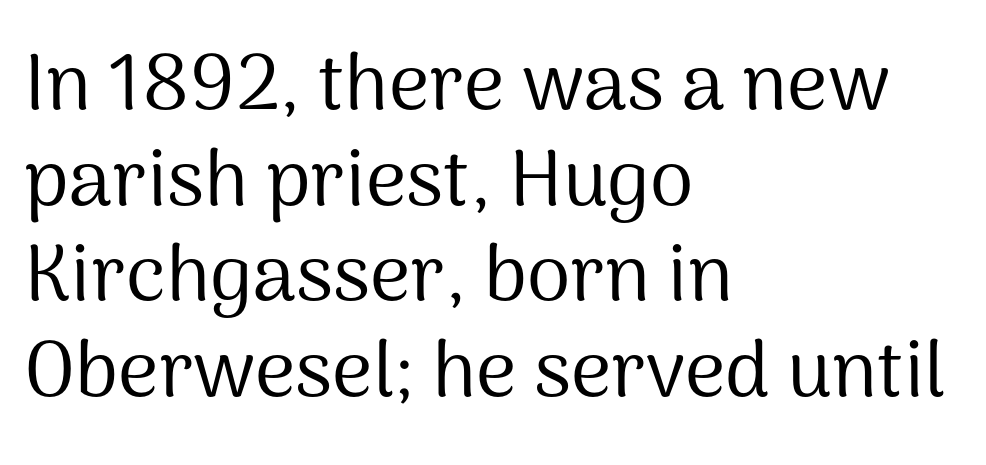
In terms of posture, this sample is upright. A typesetter would label this face a sans. A typesetter would call this zero additional tracking. No word sits above an underline. These lines stack with their left ends in a neat column.
